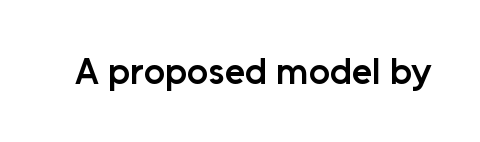
{"serif": "no", "italic": "no", "bold": "semi", "weight": "semibold", "width": "normal", "stroke_contrast": "low", "x_height": "medium", "monospaced": "no", "underline": "no", "letter_spacing": "normal", "letter_spacing_em": 0.0, "glyph_px": 37}
